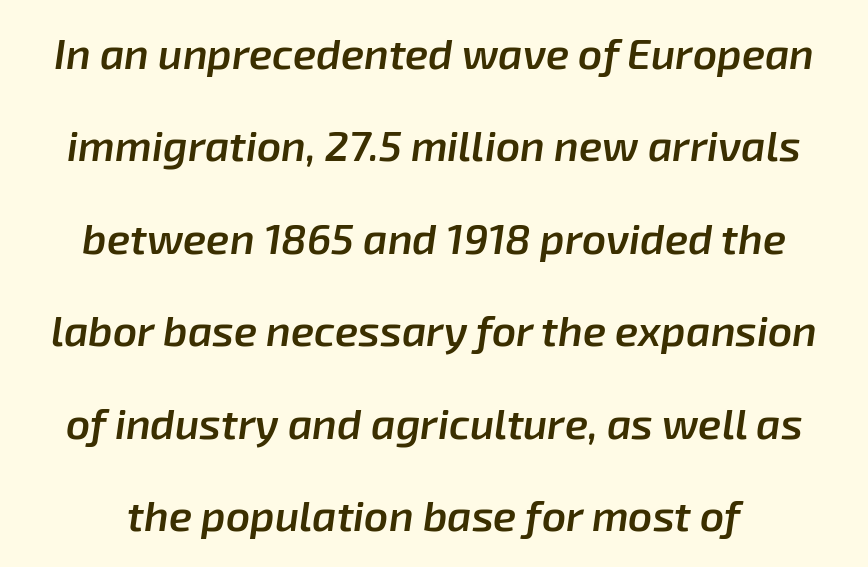
The image shows 42 px semibold type, italic (leaning right); set loose line spacing (2.2x), normal letter spacing, not underlined; low stroke contrast and a medium x-height.
